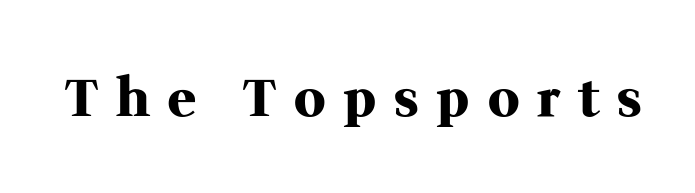
The image shows 52 px heavy serif type, upright; set unusually wide letter spacing (+0.36 em), not underlined; medium stroke contrast and a medium x-height.
